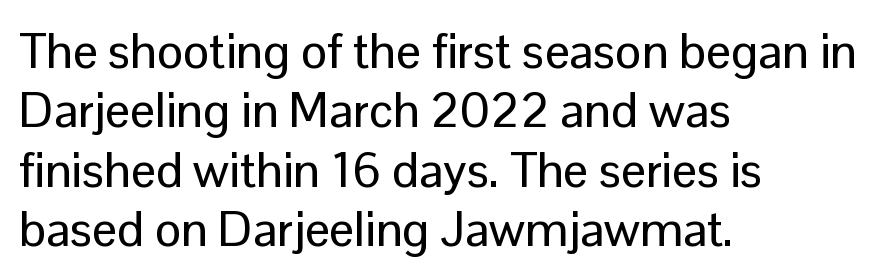
This is sans-serif lettering, the kind often seen on screens and signage. Do the characters align in a grid? No, the font is proportional. A classic flush-left, rag-right setting is used for this passage. Lines of text with bare space underneath.
